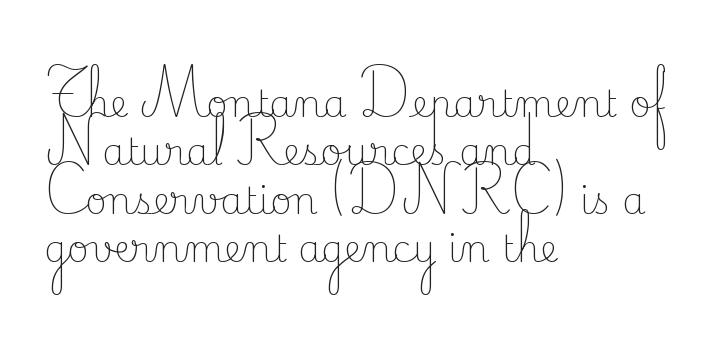
Q: Is the text bold? A: No.
Q: Is the text italic (slanted)? A: No, it is upright.
Q: Is the typeface a serif or a sans-serif typeface? A: Serif.
Q: Is the text underlined? A: No.
Q: How is the paragraph aligned? A: Left-aligned.
Q: Is the spacing between letters normal or unusually wide? A: Normal.
Q: Is the spacing between lines tight, normal or loose? A: Normal.
Q: Width (condensed, normal, or wide)? A: Normal.
Q: Stroke contrast? A: Low.
Q: x-height? A: Small.
Q: Monospaced? A: No.
